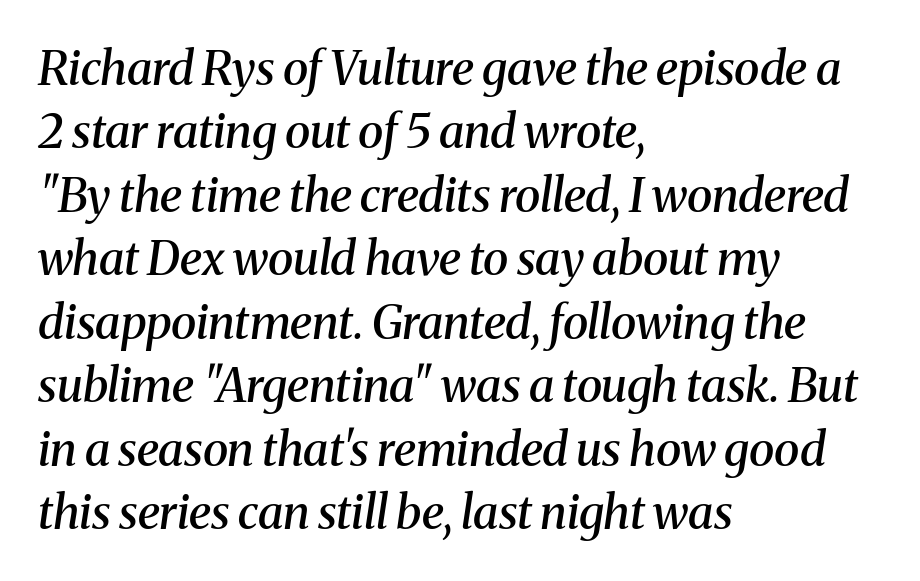
Notice how the passage keeps a crisp vertical edge on the left only. Vertical spacing — default. This is moderately heavy type, rendered in semibold. Notice how the stems are inclined rather than vertical — that's the hallmark of italics. Are there feet on the stems? There are — it's a serif. What stands out about the letter spacing? Nothing — it is the standard amount.
